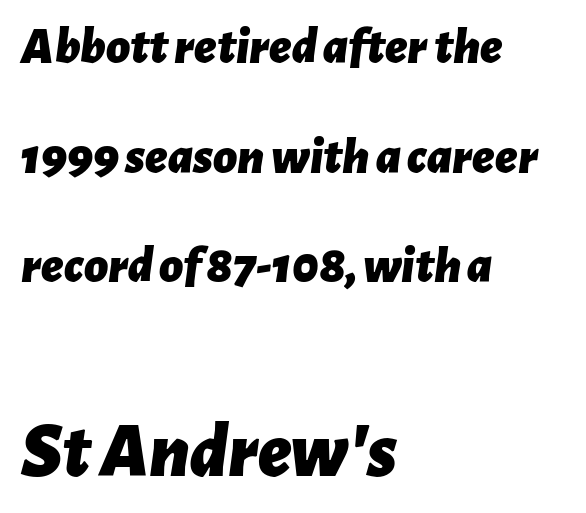
The image shows 78 px bold type, italic (leaning right); set left-aligned, loose line spacing (2.11x), normal letter spacing, not underlined; the second (bottom) block is 1.5x larger; low stroke contrast and a medium x-height.
